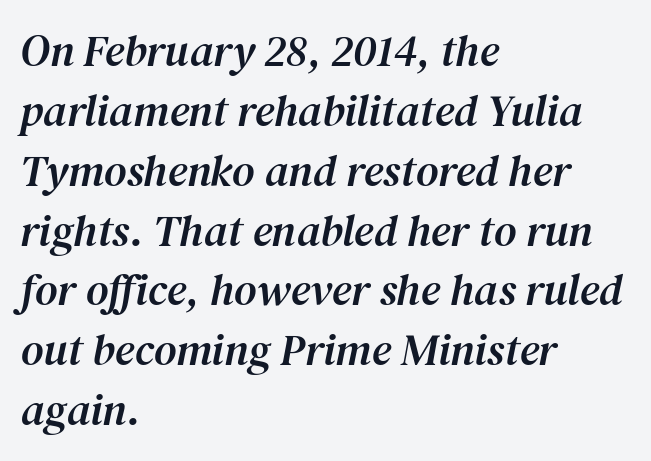
The typography opts for an oblique posture over an upright one. Is this a fixed-width face? No — the glyphs have proportional, varying widths. The designer left line spacing at the default. The face used here is seriffed, in the tradition of book romans. No extra tracking has been applied to these lines. No word sits above an underline.
